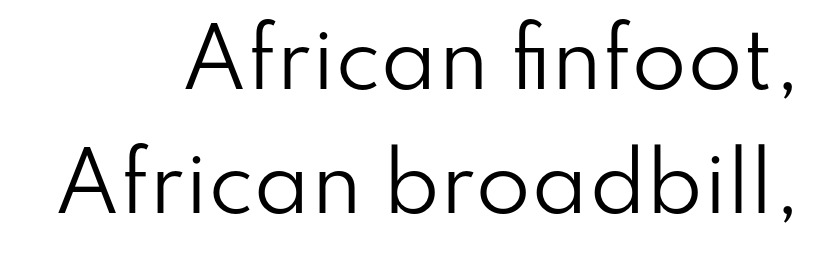
The image shows 80 px regular-weight sans-serif type, upright; set right-aligned, normal line spacing (1.55x), normal letter spacing, not underlined; low stroke contrast and a small x-height.
